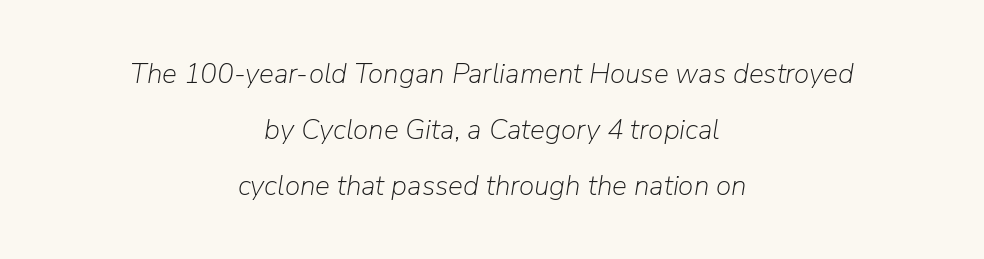
Q: Is the text bold? A: No.
Q: Is the text italic (slanted)? A: Yes, it leans right by about 9 degrees.
Q: Is the text underlined? A: No.
Q: How is the paragraph aligned? A: Centered.
Q: Is the spacing between letters normal or unusually wide? A: Normal.
Q: Is the spacing between lines tight, normal or loose? A: Loose.
Q: Width (condensed, normal, or wide)? A: Normal.
Q: Stroke contrast? A: Low.
Q: x-height? A: Medium.
Q: Monospaced? A: No.
